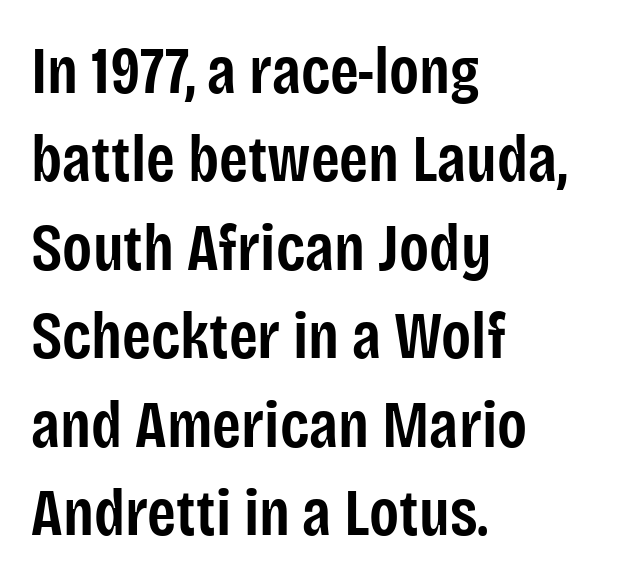
The typeface chosen for these lines omits serifs. Compared with an ordinary text face, these strokes are moderately heavier — a semibold. A classic flush-left, rag-right setting is used for this passage. The type sits square on the baseline with zero lean.
